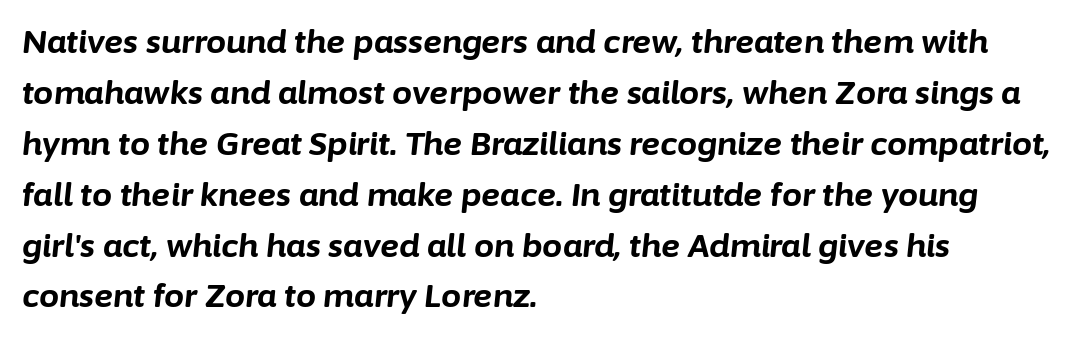
Normally led — the rows are evenly, conventionally spaced. The lines are quadded left. No word sits above an underline. The font's italic variant was chosen for this text. The rendering uses a bold face; every stroke is thick and dark. Each letter keeps its own natural width here, so spacing adapts to shape.
